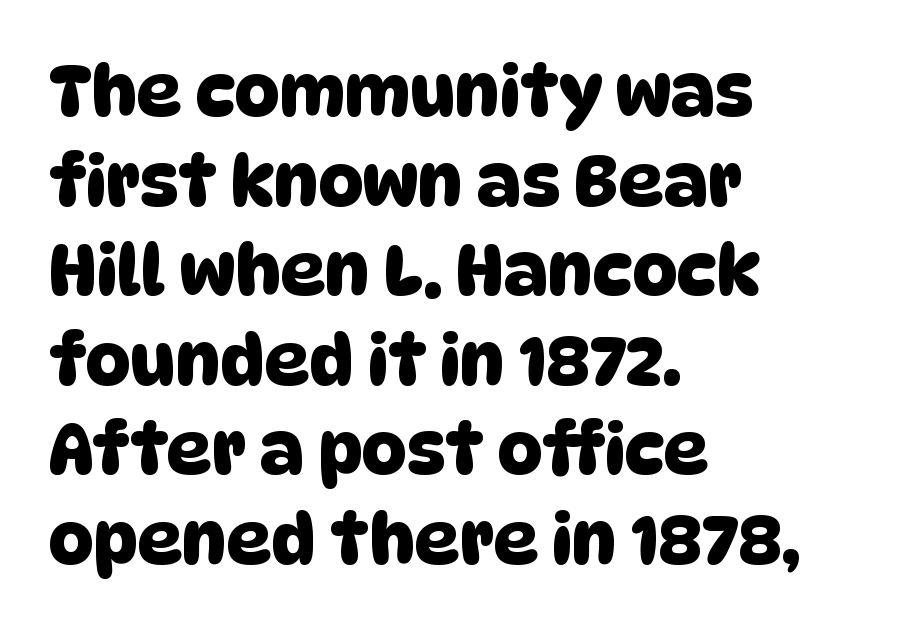
The image shows 70 px sans-serif type; set left-aligned, normal line spacing (1.28x), normal letter spacing, not underlined; low stroke contrast and a large x-height.
